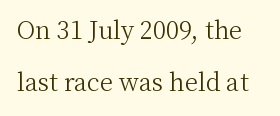
Tracking here is standard; glyphs follow each other at the usual distance. Rendered with straight, roman letterforms. Widely set lines give the paragraph a tall, airy silhouette. Is this a heavy cut? Hardly; it is regular or lighter. Plain, unruled lines of type.
